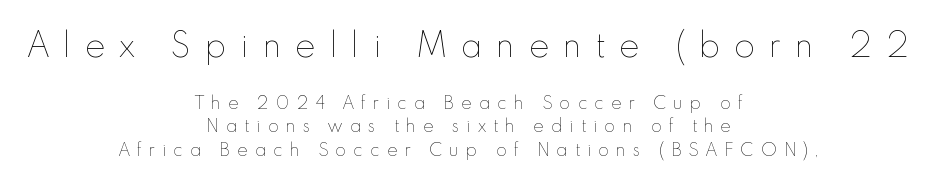
{"italic": "no", "bold": "no", "weight": "thin", "width": "normal", "x_height": "small", "monospaced": "no", "underline": "no", "align": "center", "line_spacing": "normal", "line_spacing_ratio": 1.46, "letter_spacing": "wide", "letter_spacing_em": 0.45, "larger_block": "first", "size_ratio": 1.94, "glyph_px": 31}
